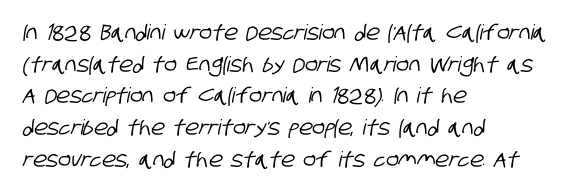
Between one letter and the next there's only the usual sliver of space. Casual observation: everything's shoved over to the left. The area under the type is left untouched. What's the leading like? Ordinary, nothing unusual.
